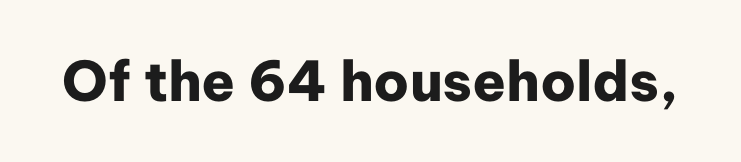
{"serif": "no", "italic": "no", "bold": "yes", "weight": "heavy", "width": "normal", "stroke_contrast": "low", "x_height": "medium", "monospaced": "no", "underline": "no", "letter_spacing": "normal", "letter_spacing_em": 0.0, "glyph_px": 55}
